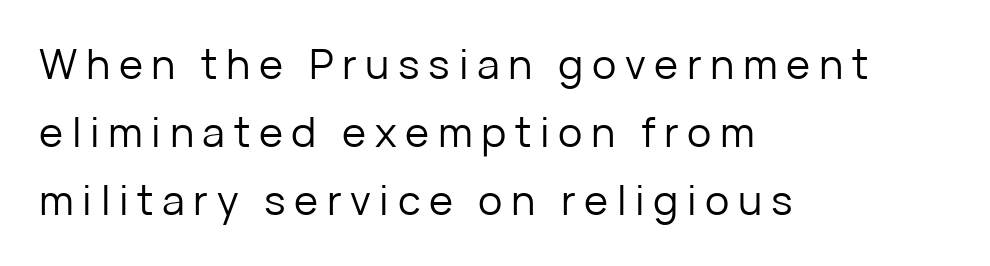
{"serif": "no", "italic": "no", "bold": "no", "weight": "regular", "width": "normal", "stroke_contrast": "low", "x_height": "medium", "monospaced": "no", "underline": "no", "align": "left", "line_spacing": "normal", "line_spacing_ratio": 1.66, "letter_spacing": "wide", "letter_spacing_em": 0.21, "glyph_px": 41}
